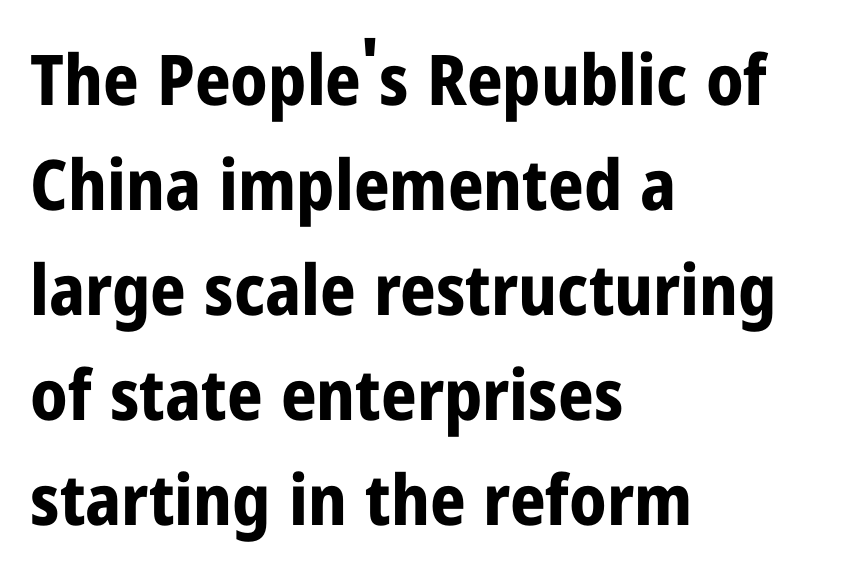
The type family on display is of the sans-serif kind. Varying glyph widths throughout — classic text-font behaviour. Descenders are the only things crossing below the line. Rendered with straight, roman letterforms. The sample has been set heavy, in full bold. Where is the straight margin? On the left.
